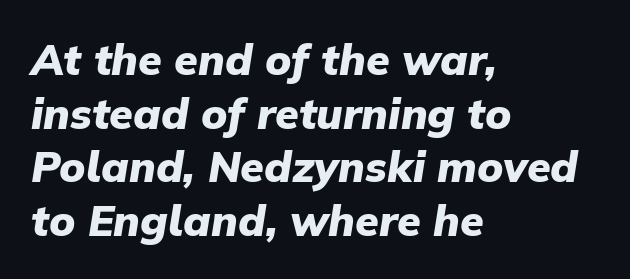
Q: Is the text bold? A: Yes.
Q: Is the text italic (slanted)? A: Yes, it leans right by about 9 degrees.
Q: Is the text underlined? A: No.
Q: How is the paragraph aligned? A: Left-aligned.
Q: Is the spacing between letters normal or unusually wide? A: Normal.
Q: Is the spacing between lines tight, normal or loose? A: Normal.
Q: Width (condensed, normal, or wide)? A: Normal.
Q: Stroke contrast? A: Low.
Q: x-height? A: Medium.
Q: Monospaced? A: No.
